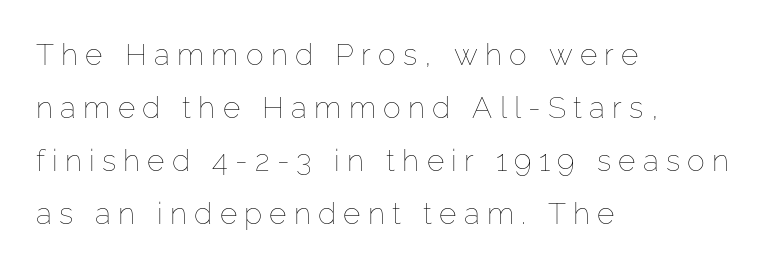
{"italic": "no", "bold": "no", "weight": "thin", "width": "normal", "stroke_contrast": "low", "x_height": "medium", "monospaced": "no", "underline": "no", "align": "left", "line_spacing_ratio": 1.77, "letter_spacing": "wide", "letter_spacing_em": 0.24, "glyph_px": 30}
